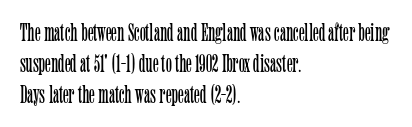
The image shows 25 px text type, upright; set left-aligned, normal line spacing (1.25x), normal letter spacing, not underlined.
